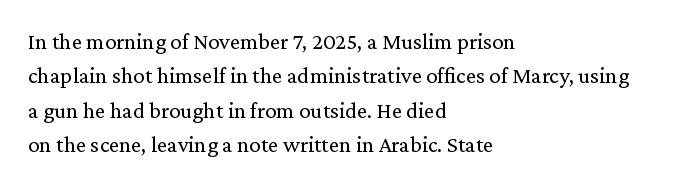
{"italic": "no", "bold": "no", "underline": "no", "align": "left", "line_spacing": "normal", "line_spacing_ratio": 1.49, "letter_spacing": "normal", "letter_spacing_em": 0.0, "glyph_px": 23}
